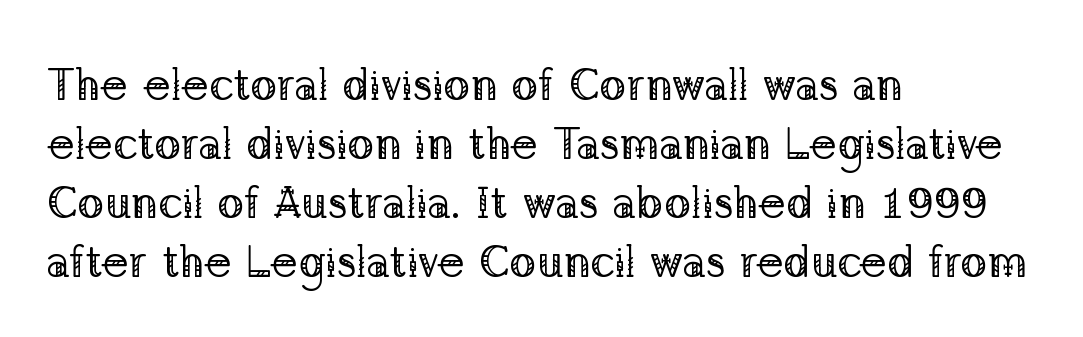
Q: Is the text bold? A: No.
Q: Is the text italic (slanted)? A: No, it is upright.
Q: Is the typeface a serif or a sans-serif typeface? A: Serif.
Q: Is the text underlined? A: No.
Q: How is the paragraph aligned? A: Left-aligned.
Q: Is the spacing between letters normal or unusually wide? A: Normal.
Q: Is the spacing between lines tight, normal or loose? A: Normal.
Q: Width (condensed, normal, or wide)? A: Normal.
Q: Stroke contrast? A: Low.
Q: x-height? A: Medium.
Q: Monospaced? A: No.
